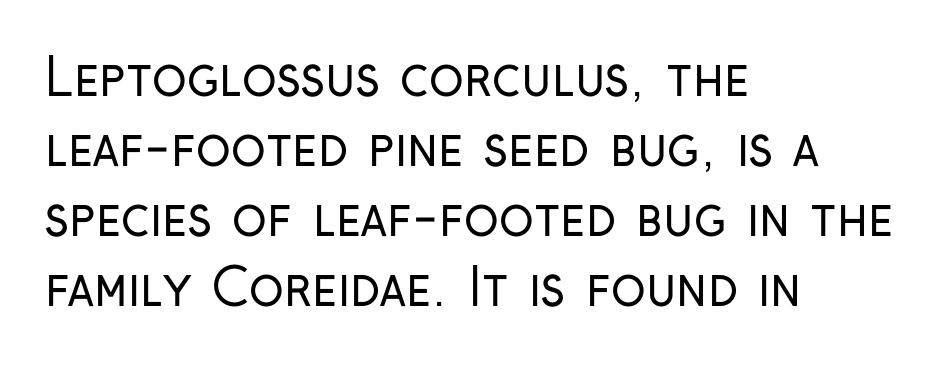
The image shows 51 px regular-weight, condensed sans-serif type, upright; set left-aligned, normal line spacing (1.37x), normal letter spacing, not underlined; low stroke contrast and a medium x-height.
